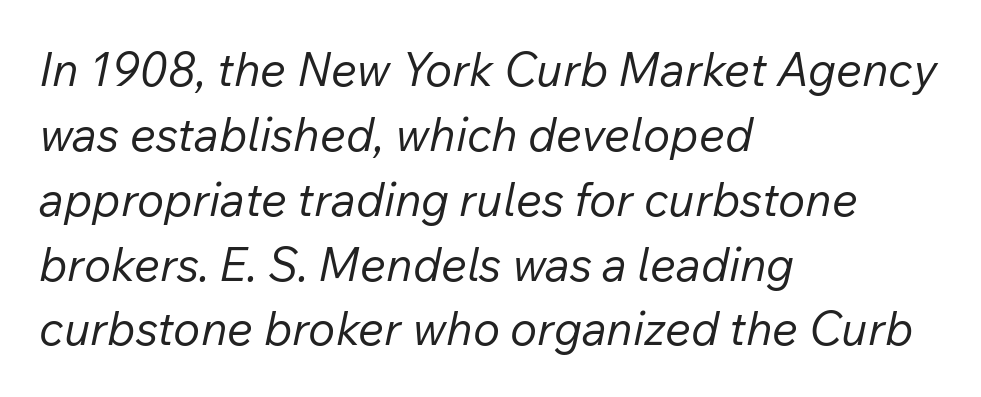
When letters slant like this, we call the style italic. Whoever set this chose a conventional vertical rhythm. Inter-character spacing is left at the font's built-in metrics. Rule under the text: the space is simply empty. If you drew a ruler down the left edge, every line would touch it.
